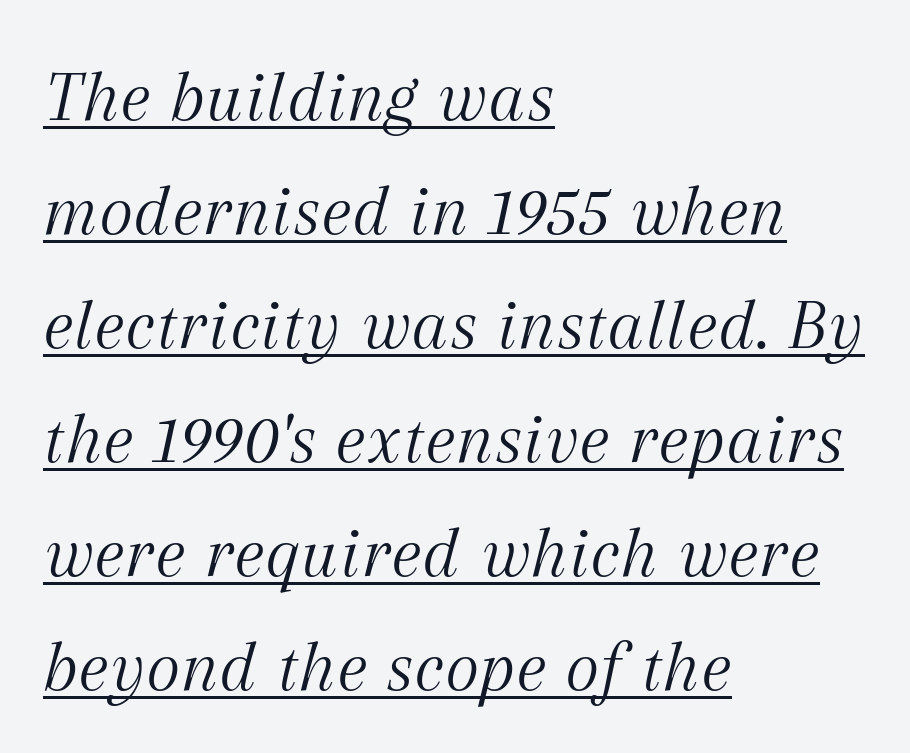
Q: Is the text bold? A: No.
Q: Is the text italic (slanted)? A: Yes, it leans right by about 12 degrees.
Q: Is the typeface a serif or a sans-serif typeface? A: Serif.
Q: Is the text underlined? A: Yes.
Q: How is the paragraph aligned? A: Left-aligned.
Q: Is the spacing between letters normal or unusually wide? A: Normal.
Q: Is the spacing between lines tight, normal or loose? A: Normal.
Q: Width (condensed, normal, or wide)? A: Normal.
Q: Stroke contrast? A: Medium.
Q: x-height? A: Medium.
Q: Monospaced? A: No.
